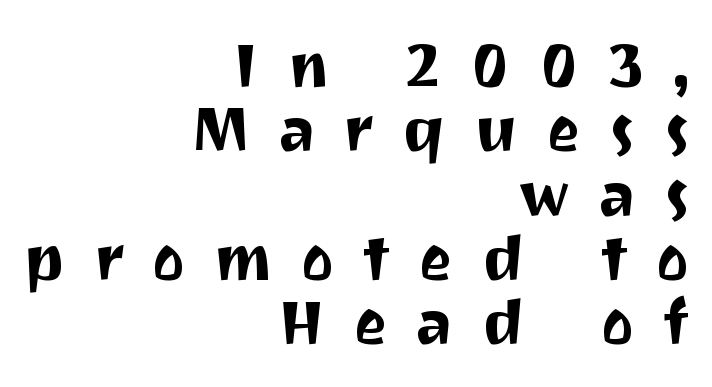
{"serif": "no", "italic": "no", "width": "normal", "stroke_contrast": "medium", "x_height": "medium", "monospaced": "no", "underline": "no", "align": "right", "line_spacing": "tight", "line_spacing_ratio": 1.02, "letter_spacing": "wide", "letter_spacing_em": 0.45, "glyph_px": 63}
